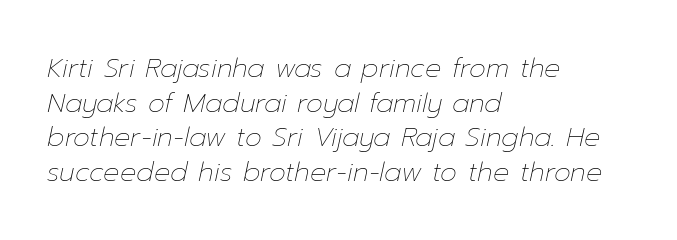
This is oblique type, the kind used for emphasis or titles. Each line starts at the same left margin while the right side varies. A typesetter would call this leading conventional body-copy spacing. Decoration check: the copy has no underline. Caption: face not bold, strokes unweighted. Caption: standard tracking, unaltered.
